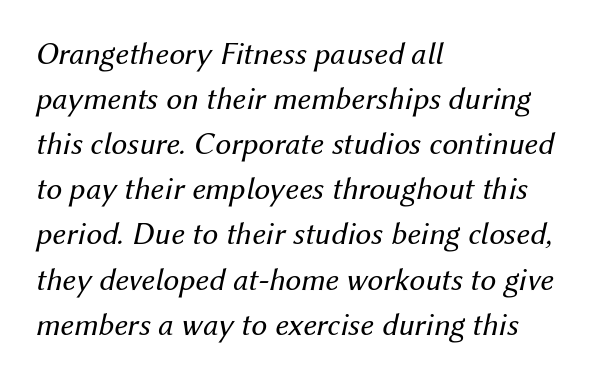
Q: Is the text bold? A: No.
Q: Is the text italic (slanted)? A: Yes, it leans right by about 12 degrees.
Q: Is the text underlined? A: No.
Q: How is the paragraph aligned? A: Left-aligned.
Q: Is the spacing between letters normal or unusually wide? A: Normal.
Q: Is the spacing between lines tight, normal or loose? A: Normal.
Q: Width (condensed, normal, or wide)? A: Normal.
Q: Stroke contrast? A: Medium.
Q: x-height? A: Medium.
Q: Monospaced? A: No.
